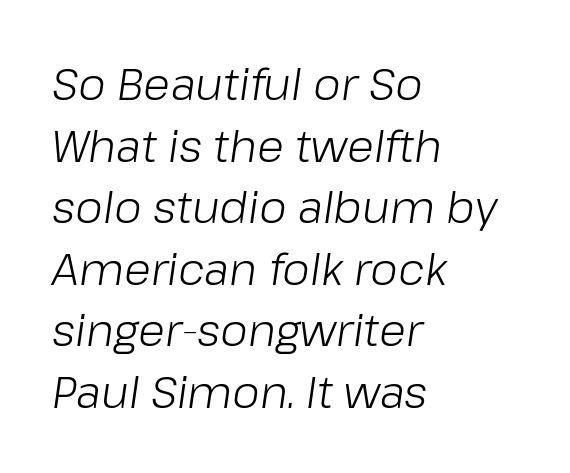
Line beginnings align vertically; line endings do not. The letterforms sit shoulder to shoulder at normal distance. The leading is moderate, giving the passage an even texture. Glance below the letters and you will spot only blank space. Note the varied advance widths — an 'i' is clearly narrower than an 'm'. Tall strokes in this sample are angled rather than plumb.
